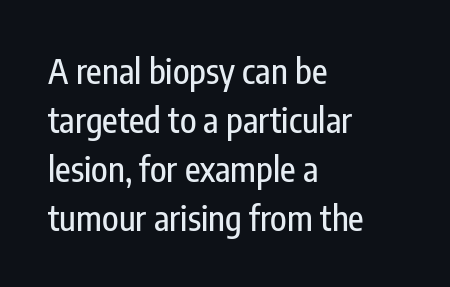
Looks like regular typesetting: each glyph gets only the width it needs. Descender tails drop into unmarked territory. Characters remain perfectly vertical along every line. Vertical spacing — default. Look at the tracking — it's just the regular setting, nothing added. The paragraph shown leans on its left margin.
